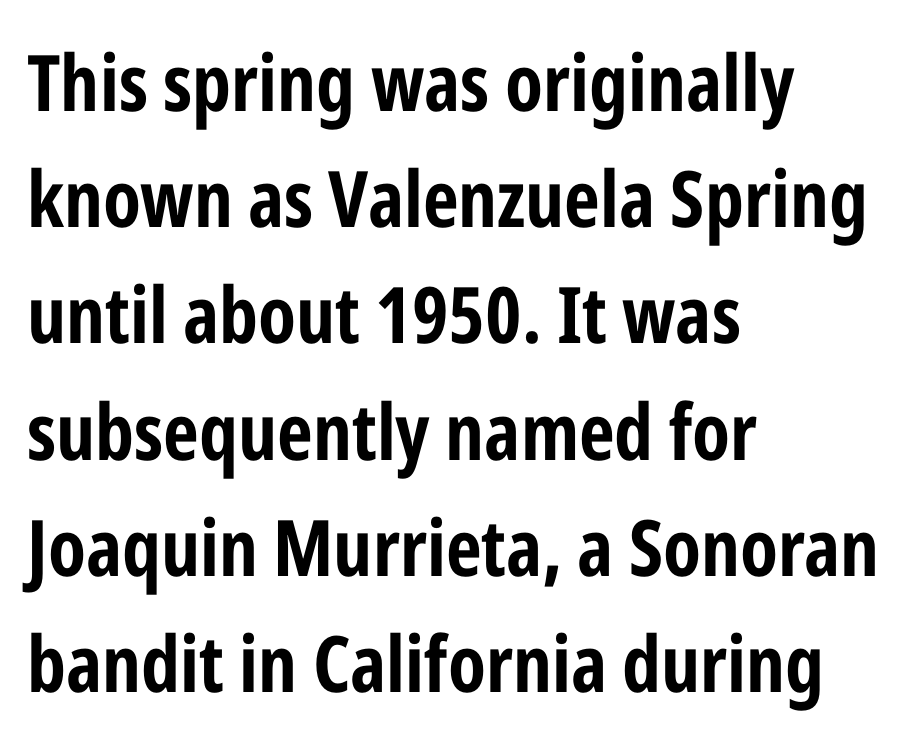
{"serif": "no", "italic": "no", "bold": "yes", "weight": "bold", "width": "condensed", "stroke_contrast": "low", "x_height": "medium", "monospaced": "no", "underline": "no", "align": "left", "line_spacing": "normal", "line_spacing_ratio": 1.49, "letter_spacing": "normal", "letter_spacing_em": 0.0, "glyph_px": 78}
